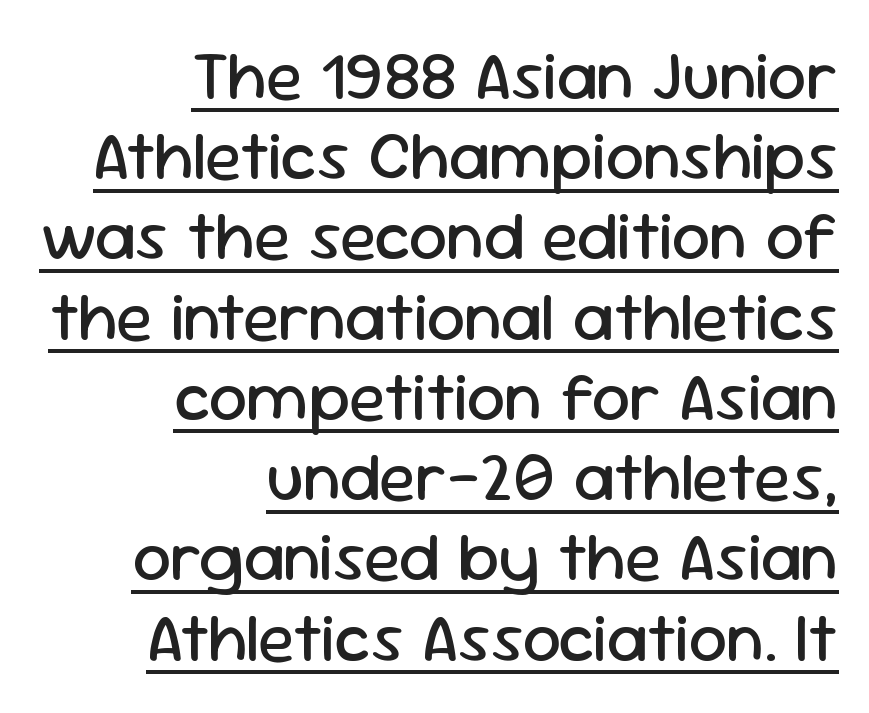
The image shows 68 px regular-weight sans-serif type, upright; set right-aligned, line spacing 1.18x, normal letter spacing, underlined; low stroke contrast and a medium x-height.
